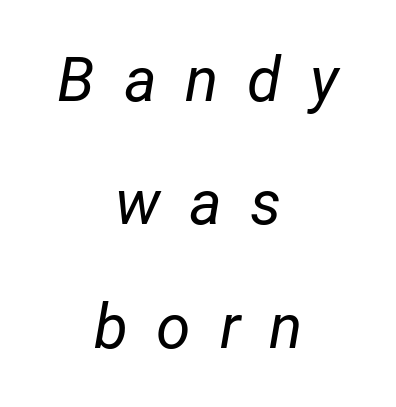
{"italic": "yes", "lean": "right", "slant_degrees": 12, "bold": "no", "weight": "regular", "width": "normal", "stroke_contrast": "low", "x_height": "medium", "monospaced": "no", "underline": "no", "align": "center", "line_spacing": "loose", "line_spacing_ratio": 1.99, "letter_spacing": "wide", "letter_spacing_em": 0.46, "glyph_px": 62}
